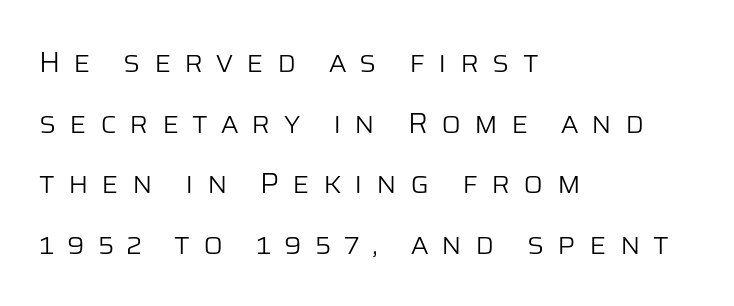
Q: Is the text bold? A: No.
Q: Is the text italic (slanted)? A: No, it is upright.
Q: Is the typeface a serif or a sans-serif typeface? A: Sans-serif.
Q: Is the text underlined? A: No.
Q: How is the paragraph aligned? A: Left-aligned.
Q: Is the spacing between letters normal or unusually wide? A: Unusually wide.
Q: Is the spacing between lines tight, normal or loose? A: Loose.
Q: Width (condensed, normal, or wide)? A: Normal.
Q: Stroke contrast? A: Low.
Q: x-height? A: Large.
Q: Monospaced? A: No.
